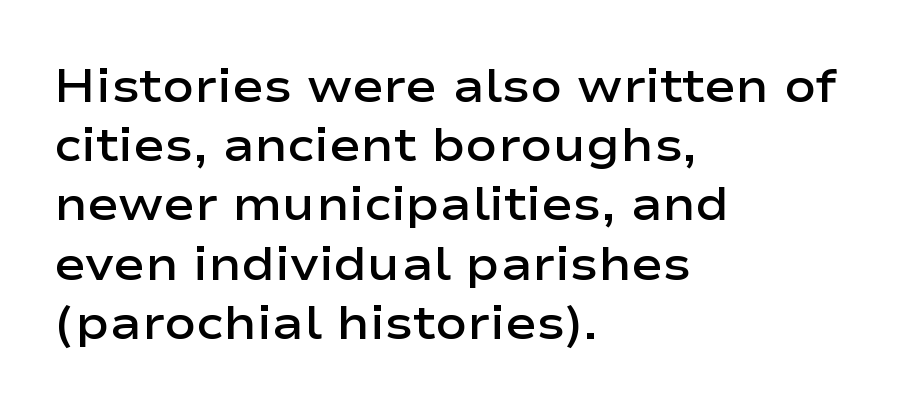
The image shows 47 px semibold, wide sans-serif type, upright; set left-aligned, normal line spacing (1.26x), normal letter spacing, not underlined; low stroke contrast and a medium x-height.
